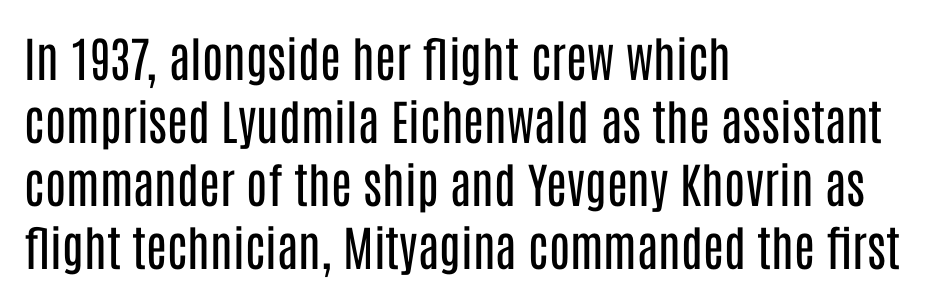
Q: Is the text bold? A: No.
Q: Is the text italic (slanted)? A: No, it is upright.
Q: Is the typeface a serif or a sans-serif typeface? A: Sans-serif.
Q: Is the text underlined? A: No.
Q: How is the paragraph aligned? A: Left-aligned.
Q: Is the spacing between letters normal or unusually wide? A: Normal.
Q: Is the spacing between lines tight, normal or loose? A: Normal.
Q: Width (condensed, normal, or wide)? A: Condensed.
Q: Stroke contrast? A: Low.
Q: x-height? A: Large.
Q: Monospaced? A: No.
